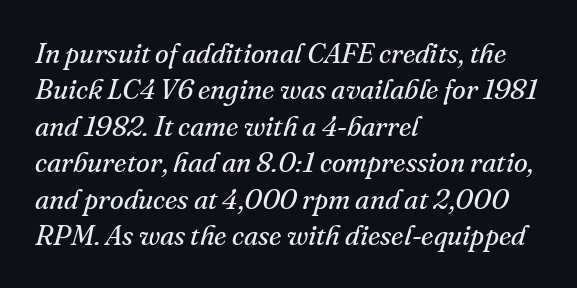
The image shows 28 px regular-weight serif type, italic (leaning right); set left-aligned, normal line spacing (1.3x), normal letter spacing, not underlined; medium stroke contrast and a small x-height.
